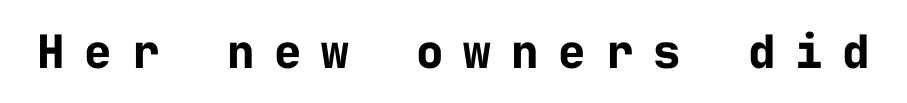
{"serif": "no", "italic": "no", "bold": "yes", "weight": "bold", "width": "normal", "stroke_contrast": "low", "x_height": "medium", "monospaced": "yes", "underline": "no", "letter_spacing": "wide", "letter_spacing_em": 0.43, "glyph_px": 46}
